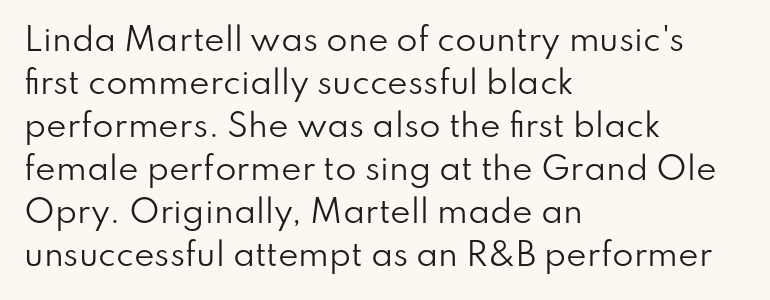
The image shows 31 px regular-weight sans-serif type, upright; set left-aligned, normal line spacing (1.39x), normal letter spacing, not underlined; low stroke contrast and a small x-height.
